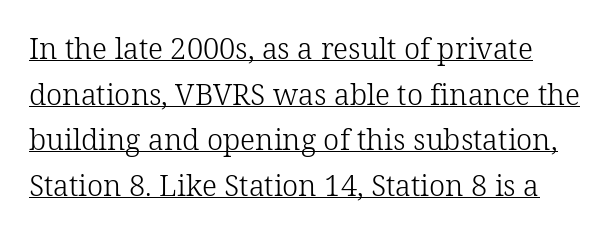
{"serif": "yes", "italic": "no", "bold": "no", "weight": "light", "width": "normal", "stroke_contrast": "low", "x_height": "medium", "monospaced": "no", "underline": "yes", "line_spacing": "normal", "line_spacing_ratio": 1.57, "letter_spacing": "normal", "letter_spacing_em": 0.0, "glyph_px": 29}
